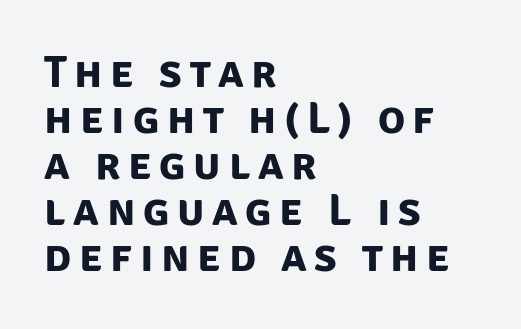
Vertically, the passage feels compressed, each row crowding the next. The passage is arranged the way most books set body copy — flush left. Check where the strokes stop: nothing finishes them off — pure sans. Plain, unruled lines of type. Is this a fixed-width face? No — the glyphs have proportional, varying widths.
